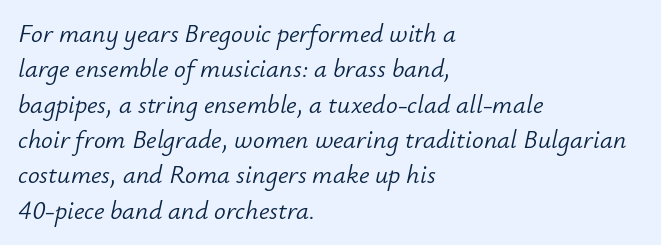
The image shows 26 px text type, italic (leaning right); set left-aligned, normal line spacing (1.36x), normal letter spacing, not underlined.
